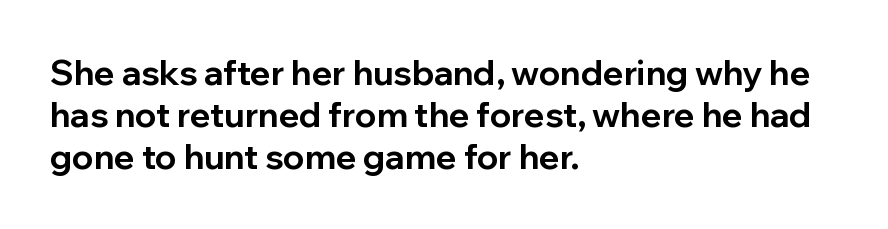
The passage is arranged the way most books set body copy — flush left. Inter-character spacing is left at the font's built-in metrics. Thick stems and heavy bowls — unmistakably bold. Are there feet on the stems? There aren't — it's a sans. Looks like regular typesetting: each glyph gets only the width it needs. Descenders are the only things crossing below the line.
